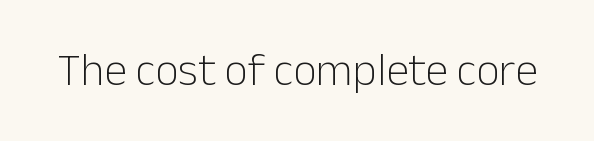
Q: Is the text bold? A: No.
Q: Is the text italic (slanted)? A: No, it is upright.
Q: Is the typeface a serif or a sans-serif typeface? A: Sans-serif.
Q: Is the text underlined? A: No.
Q: Is the spacing between letters normal or unusually wide? A: Normal.
Q: Width (condensed, normal, or wide)? A: Normal.
Q: Stroke contrast? A: Low.
Q: x-height? A: Medium.
Q: Monospaced? A: No.
